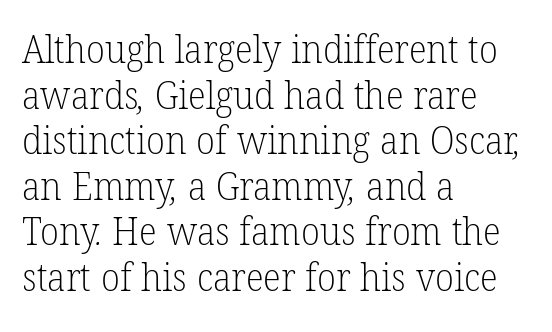
Q: Is the text bold? A: No.
Q: Is the typeface a serif or a sans-serif typeface? A: Serif.
Q: Is the text underlined? A: No.
Q: How is the paragraph aligned? A: Left-aligned.
Q: Is the spacing between letters normal or unusually wide? A: Normal.
Q: Width (condensed, normal, or wide)? A: Normal.
Q: Stroke contrast? A: Low.
Q: x-height? A: Medium.
Q: Monospaced? A: No.
